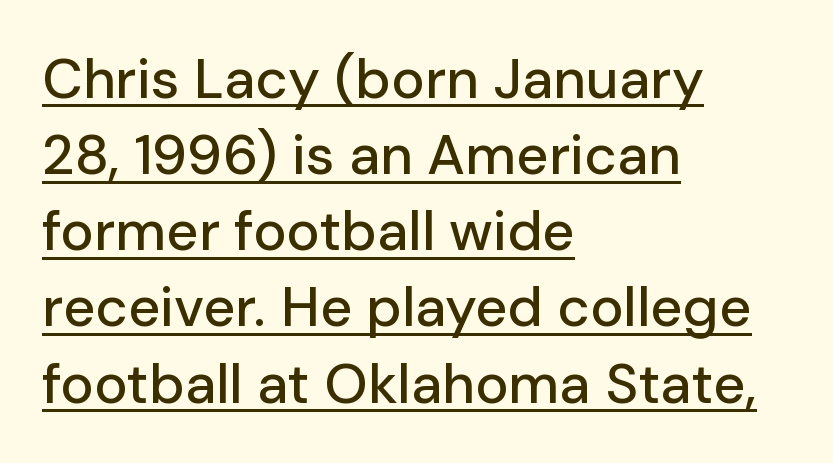
The image shows 56 px sans-serif type, upright; set left-aligned, normal line spacing (1.36x), normal letter spacing, underlined; low stroke contrast and a medium x-height.
